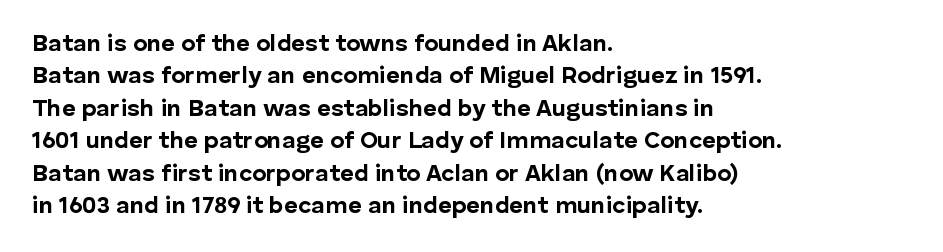
{"italic": "no", "bold": "yes", "underline": "no", "align": "left", "line_spacing": "normal", "line_spacing_ratio": 1.35, "letter_spacing": "normal", "letter_spacing_em": 0.0, "glyph_px": 24}
